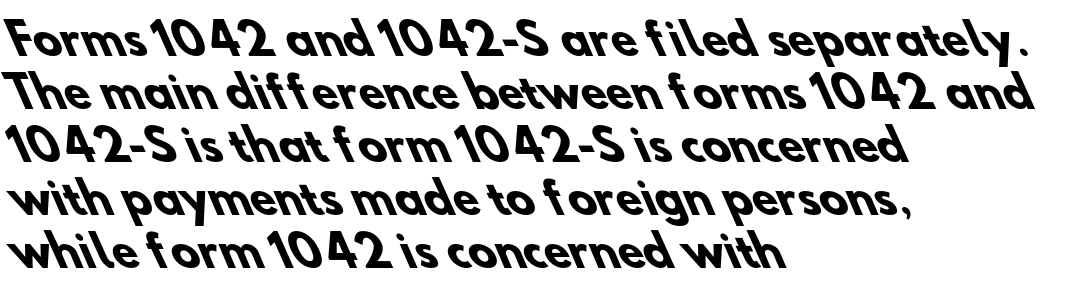
{"serif": "no", "bold": "yes", "weight": "heavy", "width": "normal", "stroke_contrast": "low", "x_height": "small", "monospaced": "no", "underline": "no", "align": "left", "line_spacing": "normal", "line_spacing_ratio": 1.26, "letter_spacing": "normal", "letter_spacing_em": 0.0, "glyph_px": 42}
